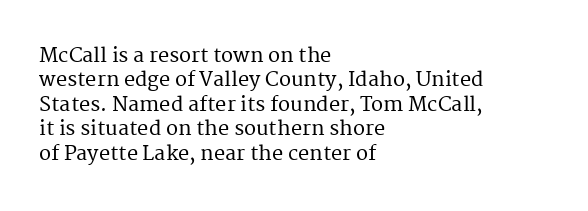
{"italic": "no", "underline": "no", "align": "left", "line_spacing_ratio": 1.22, "letter_spacing": "normal", "letter_spacing_em": 0.0, "glyph_px": 20}
